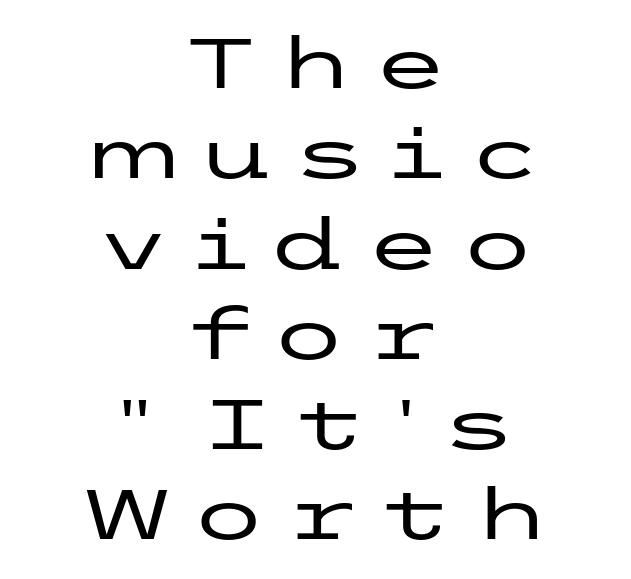
The image shows 70 px wide sans-serif type, upright; set centered, normal line spacing (1.29x), unusually wide letter spacing (+0.25 em), not underlined; low stroke contrast and a medium x-height.
